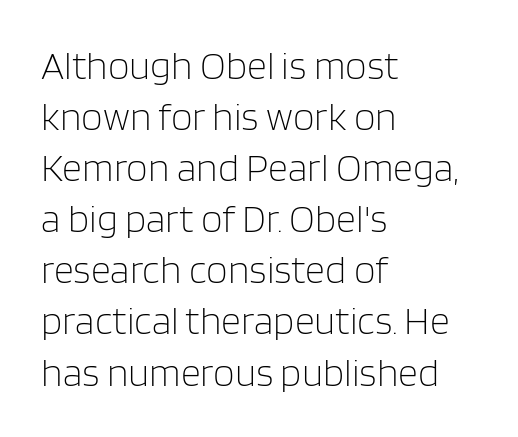
Baseline-to-baseline distance is the conventional proportion of letter height. The words here are not underlined. This sample has the flowing, uneven cadence of proportional lettering. In terms of posture, this sample is upright. Grotesque or geometric, the face here clearly has no serifs.
